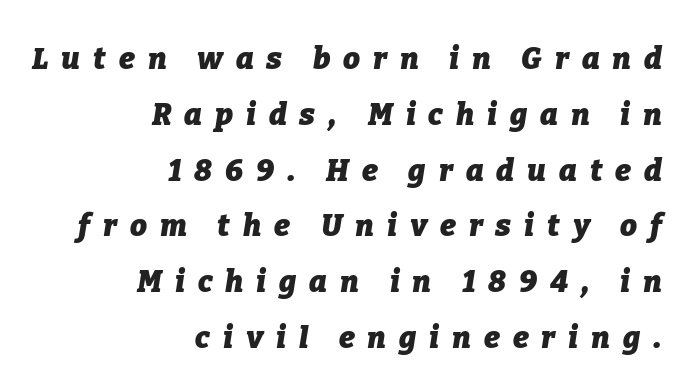
The image shows 30 px heavy type, italic (leaning right); set right-aligned, line spacing 1.86x, unusually wide letter spacing (+0.43 em), not underlined; low stroke contrast and a medium x-height.
